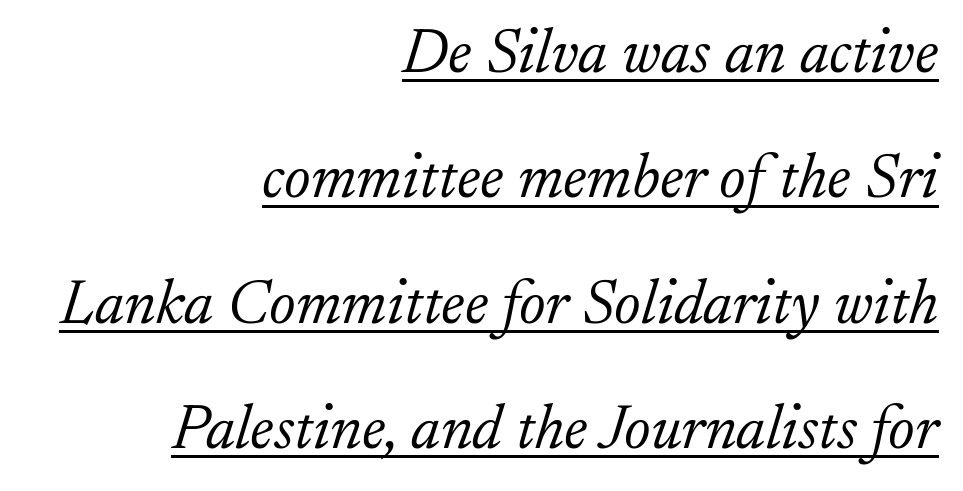
Q: Is the text bold? A: No.
Q: Is the text italic (slanted)? A: Yes, it leans right by about 17 degrees.
Q: Is the typeface a serif or a sans-serif typeface? A: Serif.
Q: Is the text underlined? A: Yes.
Q: How is the paragraph aligned? A: Right-aligned.
Q: Is the spacing between letters normal or unusually wide? A: Normal.
Q: Is the spacing between lines tight, normal or loose? A: Loose.
Q: Width (condensed, normal, or wide)? A: Normal.
Q: Stroke contrast? A: Low.
Q: x-height? A: Small.
Q: Monospaced? A: No.
